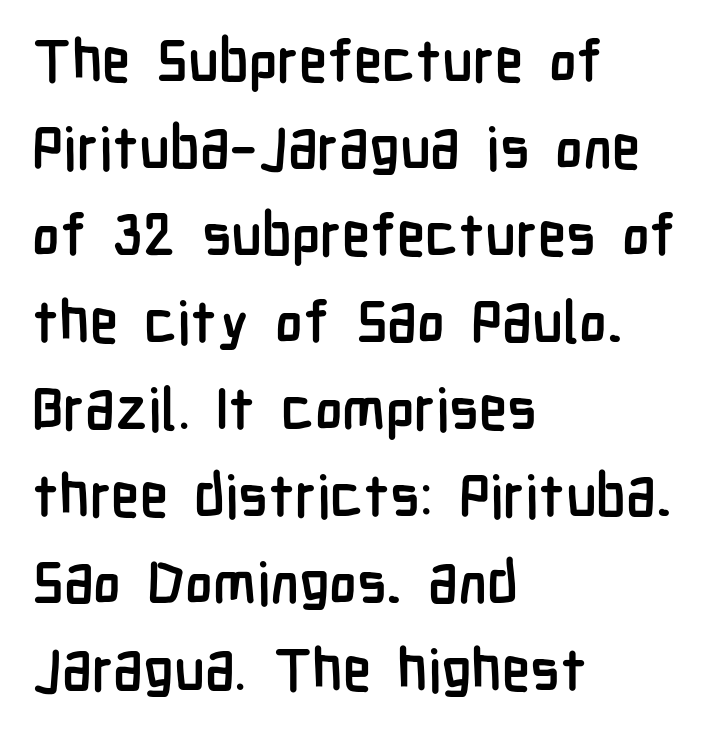
{"serif": "no", "italic": "no", "bold": "yes", "weight": "semibold", "width": "condensed", "stroke_contrast": "low", "x_height": "medium", "monospaced": "no", "underline": "no", "align": "left", "line_spacing": "normal", "line_spacing_ratio": 1.5, "letter_spacing": "normal", "letter_spacing_em": 0.0, "glyph_px": 58}
